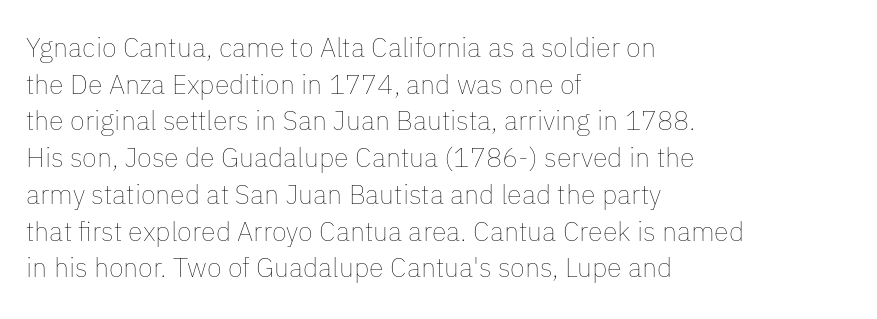
Q: Is the text bold? A: No.
Q: Is the text italic (slanted)? A: No, it is upright.
Q: Is the text underlined? A: No.
Q: How is the paragraph aligned? A: Left-aligned.
Q: Is the spacing between letters normal or unusually wide? A: Normal.
Q: Is the spacing between lines tight, normal or loose? A: Normal.
